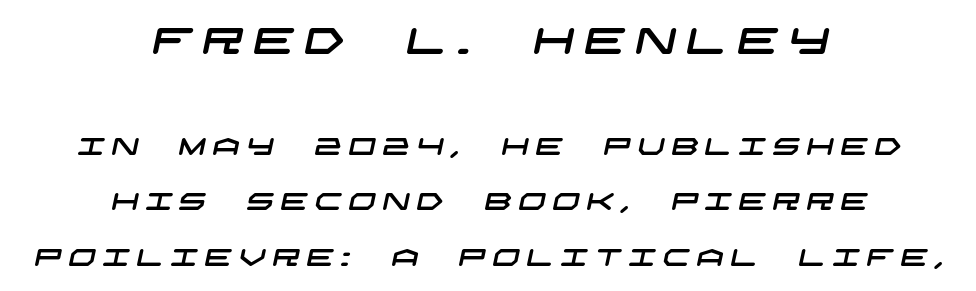
Q: Is the typeface a serif or a sans-serif typeface? A: Sans-serif.
Q: Is the text underlined? A: No.
Q: How is the paragraph aligned? A: Centered.
Q: Is the spacing between letters normal or unusually wide? A: Unusually wide.
Q: Is the spacing between lines tight, normal or loose? A: Loose.
Q: Which block of text is set in a larger size, the first (top) or the second (bottom)? A: The first (top) one.
Q: Width (condensed, normal, or wide)? A: Wide.
Q: Stroke contrast? A: Low.
Q: x-height? A: Large.
